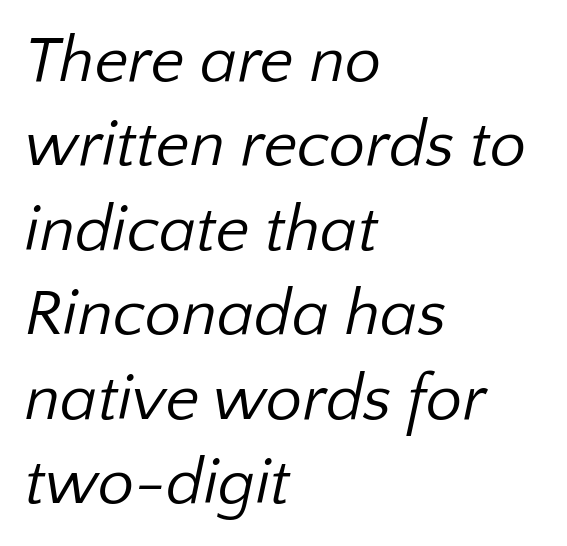
Q: Is the text bold? A: No.
Q: Is the typeface a serif or a sans-serif typeface? A: Sans-serif.
Q: Is the text underlined? A: No.
Q: How is the paragraph aligned? A: Left-aligned.
Q: Is the spacing between letters normal or unusually wide? A: Normal.
Q: Is the spacing between lines tight, normal or loose? A: Normal.
Q: Width (condensed, normal, or wide)? A: Normal.
Q: Stroke contrast? A: Low.
Q: x-height? A: Medium.
Q: Monospaced? A: No.
